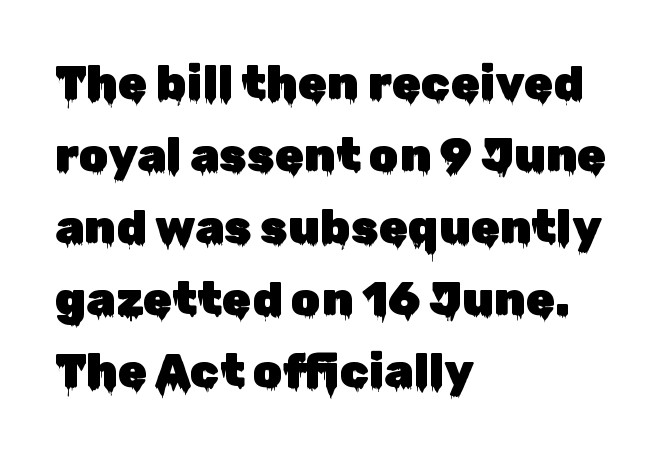
The letters advance in unequal steps, a hallmark of proportional type. Underlining? Definitely not there. The passage shown is typeset with a sans-serif family. A typesetter would call this zero additional tracking. Quick note: not italic, upright.
